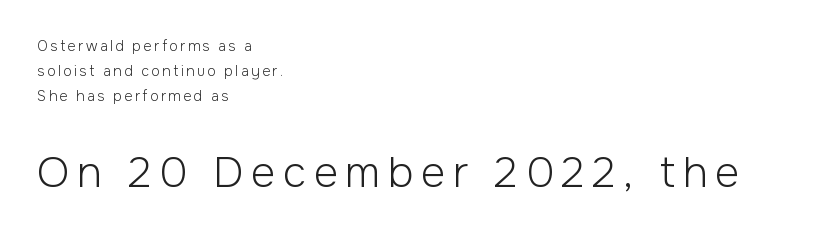
Q: Is the text bold? A: No.
Q: Is the text italic (slanted)? A: No, it is upright.
Q: Is the typeface a serif or a sans-serif typeface? A: Sans-serif.
Q: Is the text underlined? A: No.
Q: How is the paragraph aligned? A: Left-aligned.
Q: Which block of text is set in a larger size, the first (top) or the second (bottom)? A: The second (bottom) one.
Q: Width (condensed, normal, or wide)? A: Normal.
Q: Stroke contrast? A: Low.
Q: x-height? A: Medium.
Q: Monospaced? A: No.
